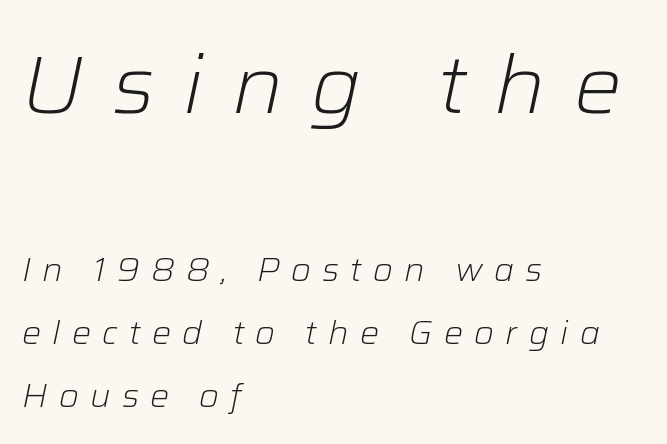
Q: Is the text bold? A: No.
Q: Is the text italic (slanted)? A: Yes, it leans right by about 12 degrees.
Q: Is the text underlined? A: No.
Q: How is the paragraph aligned? A: Left-aligned.
Q: Is the spacing between letters normal or unusually wide? A: Unusually wide.
Q: Is the spacing between lines tight, normal or loose? A: Loose.
Q: Which block of text is set in a larger size, the first (top) or the second (bottom)? A: The first (top) one.
Q: Width (condensed, normal, or wide)? A: Normal.
Q: Stroke contrast? A: Low.
Q: x-height? A: Medium.
Q: Monospaced? A: No.
